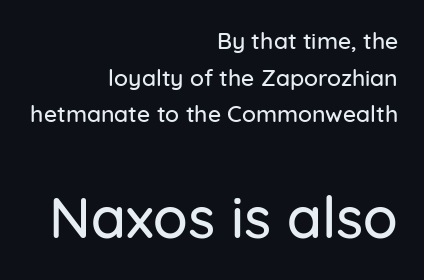
{"serif": "no", "italic": "no", "width": "normal", "stroke_contrast": "low", "x_height": "medium", "monospaced": "no", "underline": "no", "align": "right", "line_spacing": "normal", "line_spacing_ratio": 1.59, "letter_spacing": "normal", "letter_spacing_em": 0.0, "larger_block": "second", "size_ratio": 2.48, "glyph_px": 57}
